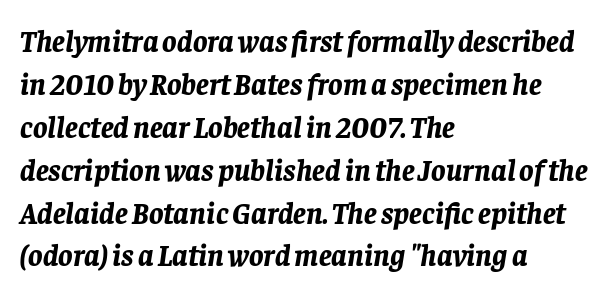
A classic flush-left, rag-right setting is used for this passage. As a designer I'd log this as weight 700, bold. Each row of text sits above clean, open space. Each letter keeps its own natural width here, so spacing adapts to shape. A typesetter would call this zero additional tracking. Baseline-to-baseline distance is the conventional proportion of letter height.
